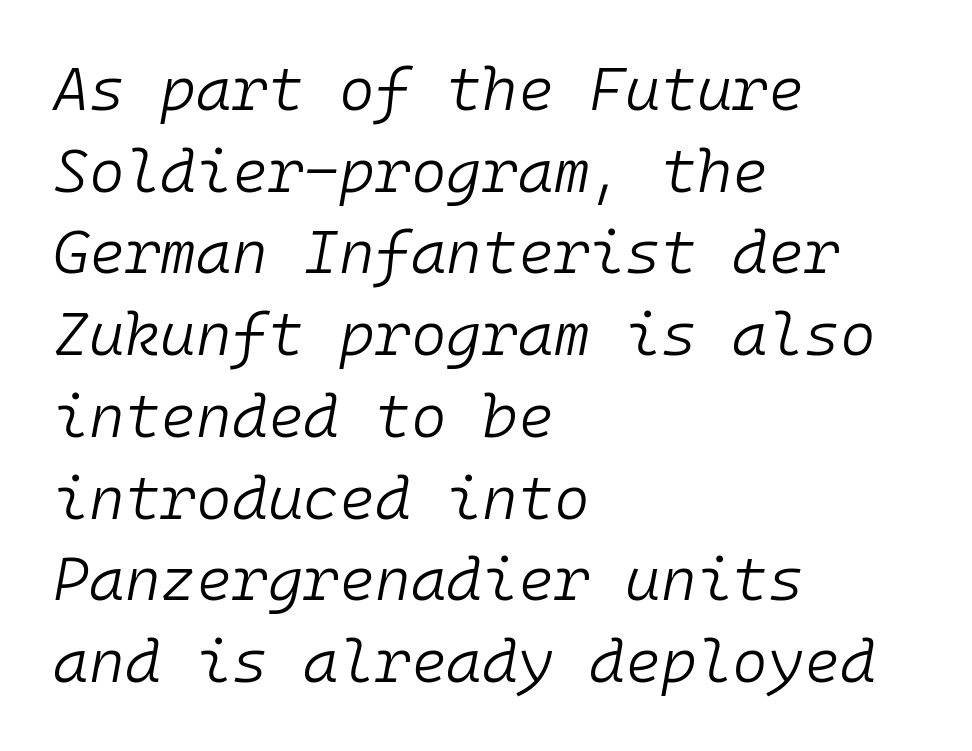
Check under the words: just untouched page. Is the block centered? No — it sits flush against the left margin. Does the leading feel generous? No, just average. Nothing unusual about the tracking: characters are spaced as the font intends.
